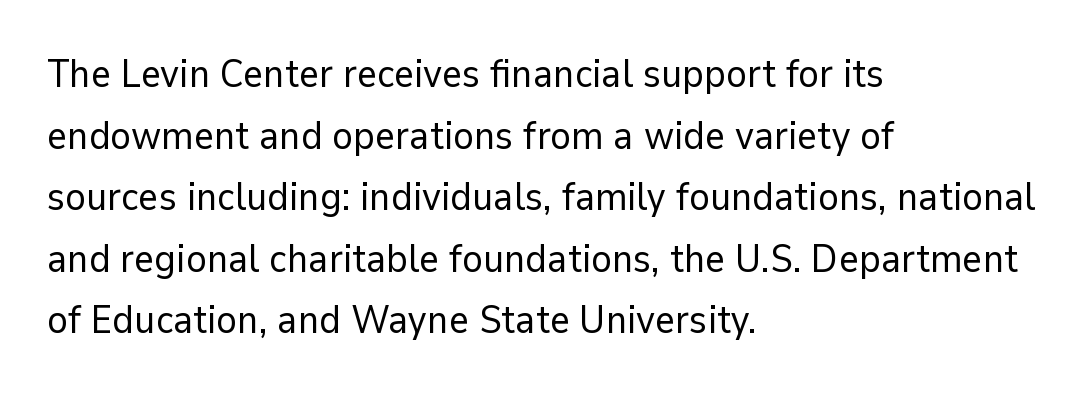
{"serif": "no", "italic": "no", "bold": "no", "weight": "regular", "width": "normal", "stroke_contrast": "low", "x_height": "medium", "monospaced": "no", "underline": "no", "align": "left", "line_spacing": "normal", "line_spacing_ratio": 1.58, "letter_spacing": "normal", "letter_spacing_em": 0.0, "glyph_px": 39}
